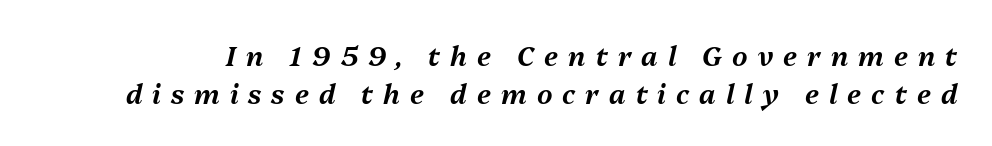
{"italic": "yes", "lean": "right", "slant_degrees": 13, "underline": "no", "line_spacing": "normal", "line_spacing_ratio": 1.4, "letter_spacing": "wide", "letter_spacing_em": 0.37, "glyph_px": 27}
